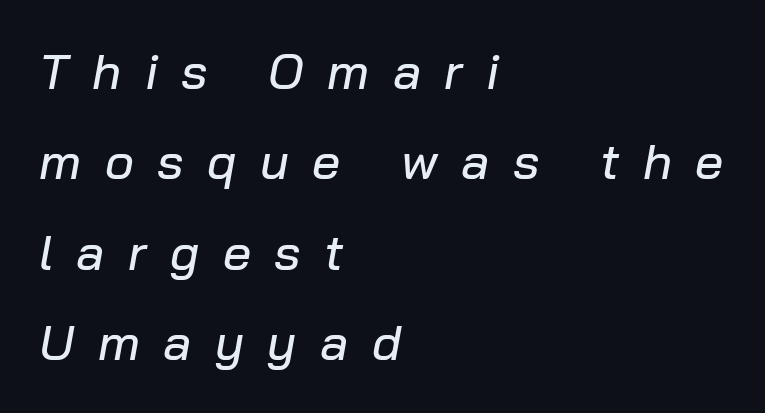
Q: Is the text italic (slanted)? A: Yes, it leans right by about 10 degrees.
Q: Is the text underlined? A: No.
Q: How is the paragraph aligned? A: Left-aligned.
Q: Is the spacing between letters normal or unusually wide? A: Unusually wide.
Q: Width (condensed, normal, or wide)? A: Normal.
Q: Stroke contrast? A: Low.
Q: x-height? A: Medium.
Q: Monospaced? A: No.
